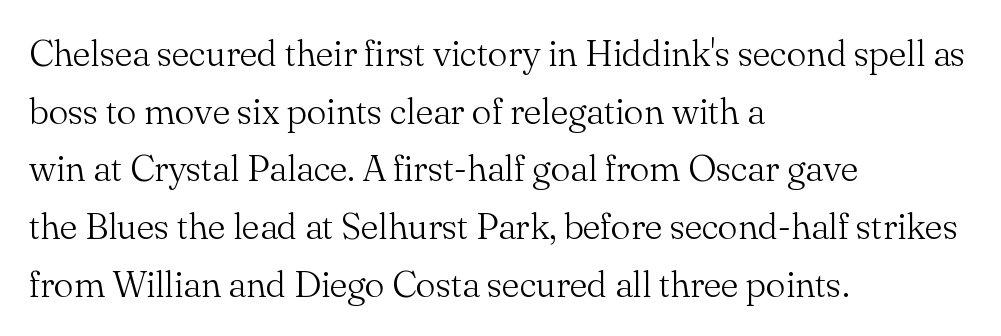
The image shows 37 px light serif type, upright; set left-aligned, normal line spacing (1.56x), normal letter spacing, not underlined; medium stroke contrast and a small x-height.
